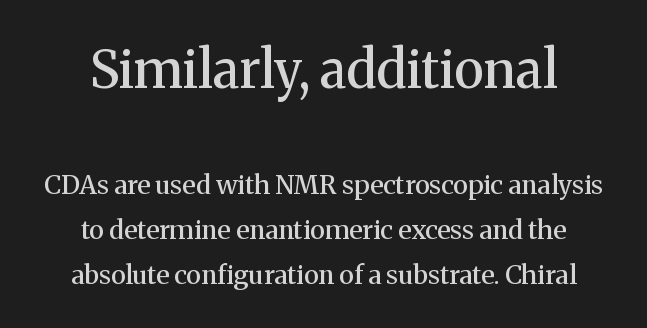
Q: Is the text bold? A: Semi-bold.
Q: Is the text italic (slanted)? A: No, it is upright.
Q: Is the typeface a serif or a sans-serif typeface? A: Serif.
Q: Is the text underlined? A: No.
Q: How is the paragraph aligned? A: Centered.
Q: Is the spacing between letters normal or unusually wide? A: Normal.
Q: Which block of text is set in a larger size, the first (top) or the second (bottom)? A: The first (top) one.
Q: Width (condensed, normal, or wide)? A: Normal.
Q: Stroke contrast? A: Medium.
Q: x-height? A: Medium.
Q: Monospaced? A: No.
